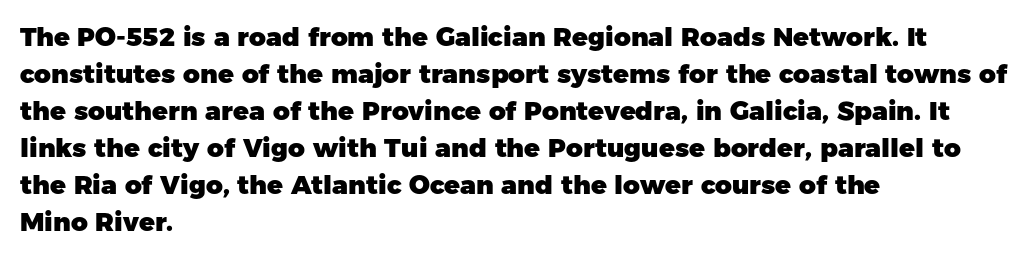
{"italic": "no", "bold": "yes", "underline": "no", "align": "left", "line_spacing": "normal", "line_spacing_ratio": 1.42, "letter_spacing": "normal", "letter_spacing_em": 0.0, "glyph_px": 26}
